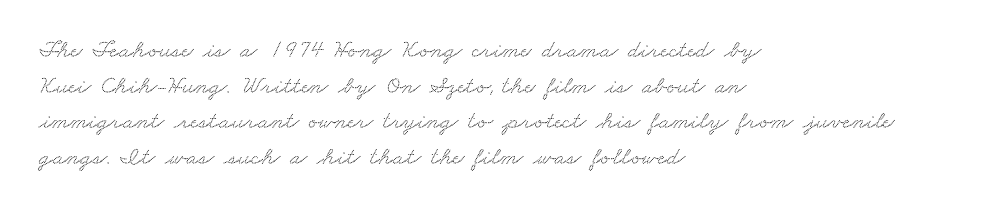
Q: Is the text underlined? A: No.
Q: How is the paragraph aligned? A: Left-aligned.
Q: Is the spacing between letters normal or unusually wide? A: Normal.
Q: Is the spacing between lines tight, normal or loose? A: Normal.
